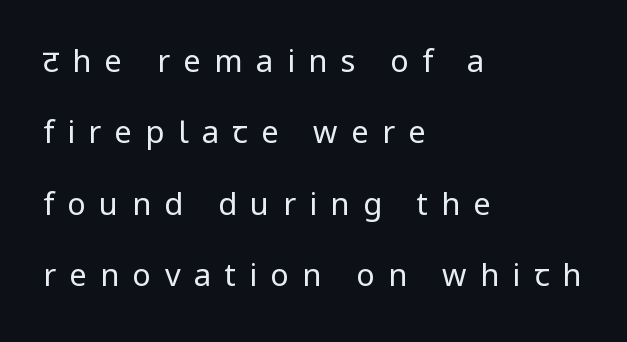
The letters advance in unequal steps, a hallmark of proportional type. These lines have a slow, spaced-out rhythm from letter to letter. The font is comparable to plain body text, perhaps lighter. Every character sits straight up, as roman type does.
